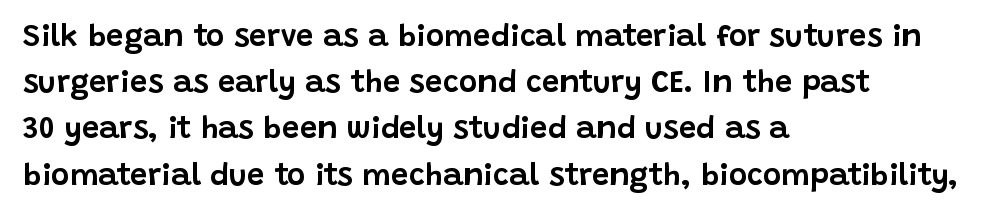
{"serif": "no", "italic": "no", "width": "normal", "stroke_contrast": "low", "x_height": "large", "monospaced": "no", "underline": "no", "align": "left", "line_spacing": "normal", "line_spacing_ratio": 1.49, "letter_spacing": "normal", "letter_spacing_em": 0.0, "glyph_px": 31}
